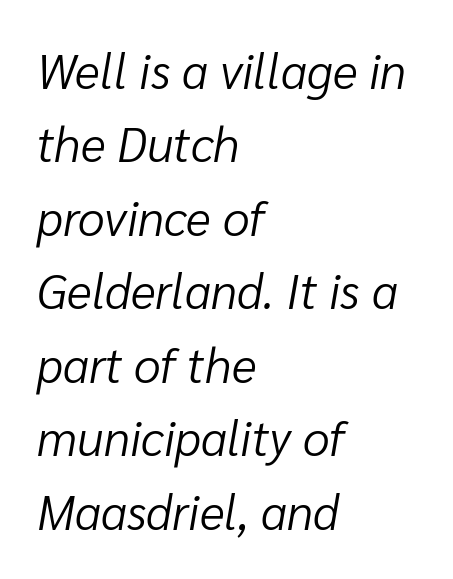
Q: Is the text bold? A: No.
Q: Is the text italic (slanted)? A: Yes, it leans right by about 10 degrees.
Q: Is the text underlined? A: No.
Q: How is the paragraph aligned? A: Left-aligned.
Q: Is the spacing between letters normal or unusually wide? A: Normal.
Q: Is the spacing between lines tight, normal or loose? A: Normal.
Q: Width (condensed, normal, or wide)? A: Normal.
Q: Stroke contrast? A: Low.
Q: x-height? A: Medium.
Q: Monospaced? A: No.
